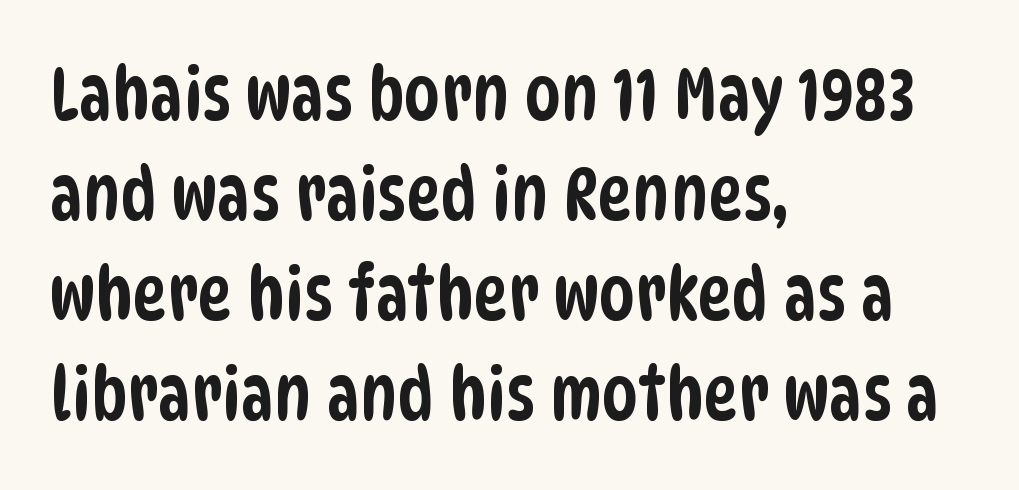
The image shows 73 px condensed sans-serif type; set left-aligned, normal line spacing (1.37x), normal letter spacing, not underlined; low stroke contrast and a large x-height.
